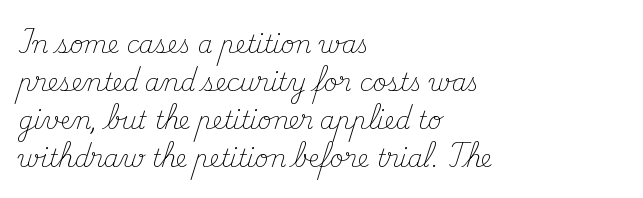
Caption: standard tracking, unaltered. How would I describe the line gaps? Plain and ordinary. The typeface has the unassuming heft of standard copy or less. The lines are quadded left.
